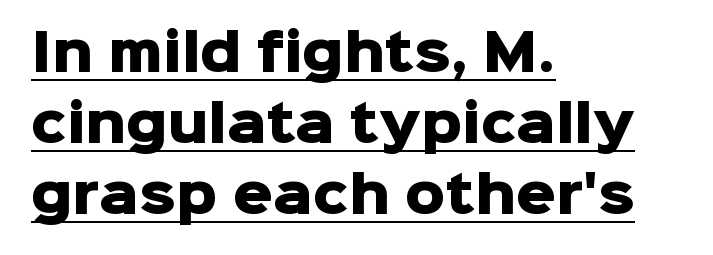
Q: Is the text bold? A: Yes.
Q: Is the text italic (slanted)? A: No, it is upright.
Q: Is the typeface a serif or a sans-serif typeface? A: Sans-serif.
Q: Is the text underlined? A: Yes.
Q: How is the paragraph aligned? A: Left-aligned.
Q: Is the spacing between letters normal or unusually wide? A: Normal.
Q: Is the spacing between lines tight, normal or loose? A: Normal.
Q: Width (condensed, normal, or wide)? A: Normal.
Q: Stroke contrast? A: Low.
Q: x-height? A: Medium.
Q: Monospaced? A: No.
